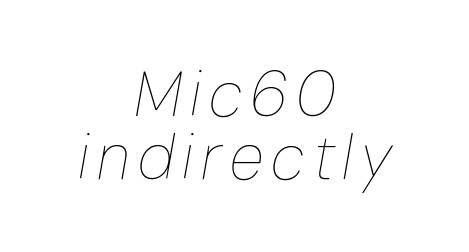
The image shows 63 px thin, condensed type, italic (leaning right); set centered, tight line spacing (1.0x), not underlined; low stroke contrast and a medium x-height.
